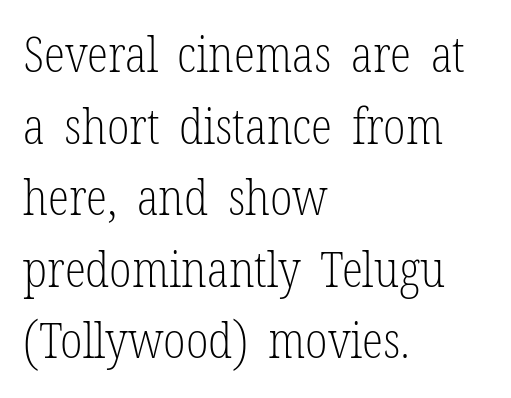
Q: Is the text bold? A: No.
Q: Is the text italic (slanted)? A: No, it is upright.
Q: Is the typeface a serif or a sans-serif typeface? A: Serif.
Q: Is the text underlined? A: No.
Q: How is the paragraph aligned? A: Left-aligned.
Q: Is the spacing between letters normal or unusually wide? A: Normal.
Q: Is the spacing between lines tight, normal or loose? A: Normal.
Q: Width (condensed, normal, or wide)? A: Condensed.
Q: Stroke contrast? A: Low.
Q: x-height? A: Medium.
Q: Monospaced? A: No.
